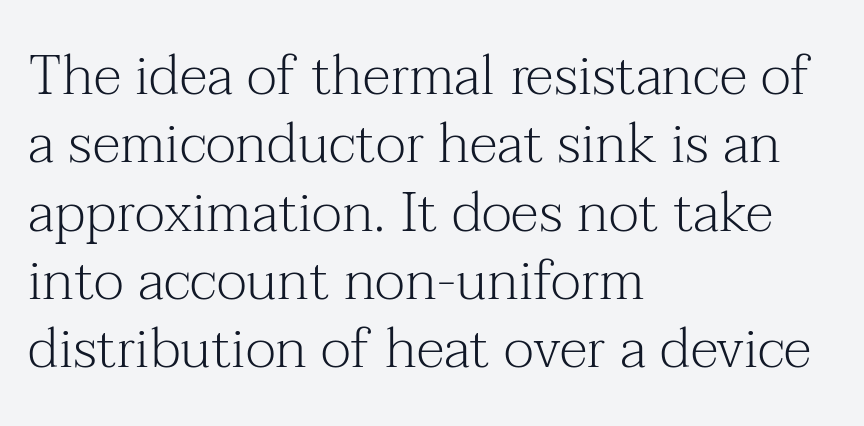
Q: Is the text bold? A: No.
Q: Is the text italic (slanted)? A: No, it is upright.
Q: Is the typeface a serif or a sans-serif typeface? A: Serif.
Q: Is the text underlined? A: No.
Q: How is the paragraph aligned? A: Left-aligned.
Q: Is the spacing between letters normal or unusually wide? A: Normal.
Q: Width (condensed, normal, or wide)? A: Normal.
Q: Stroke contrast? A: Medium.
Q: x-height? A: Medium.
Q: Monospaced? A: No.
